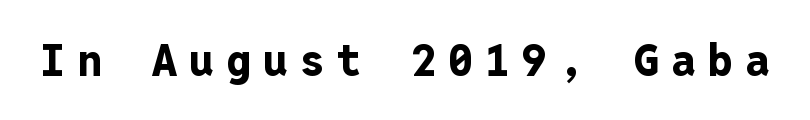
The image shows 44 px bold sans-serif type, upright, monospaced; set unusually wide letter spacing (+0.28 em), not underlined; low stroke contrast and a medium x-height.
